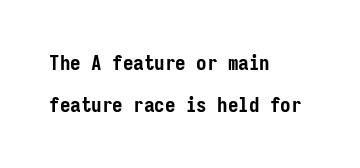
Set as a true bold cut, around the 700 mark. Words float on clear page, feet unadorned. A roman cut, with each character standing at attention. The ragged edge is on the right, which tells us the setting is flush left. Standard letterfit; no display-style spreading of the glyphs.
